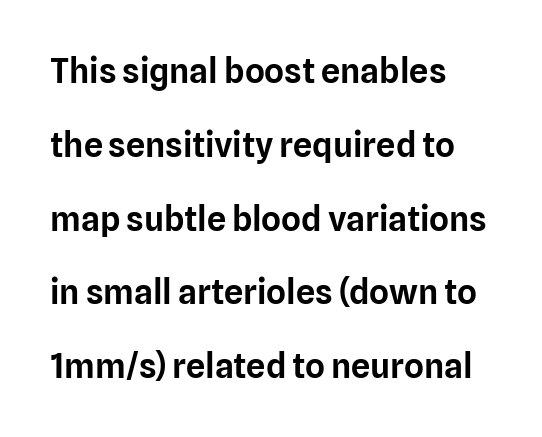
The image shows 34 px sans-serif type, upright; set left-aligned, loose line spacing (2.17x), normal letter spacing, not underlined; low stroke contrast and a medium x-height.
